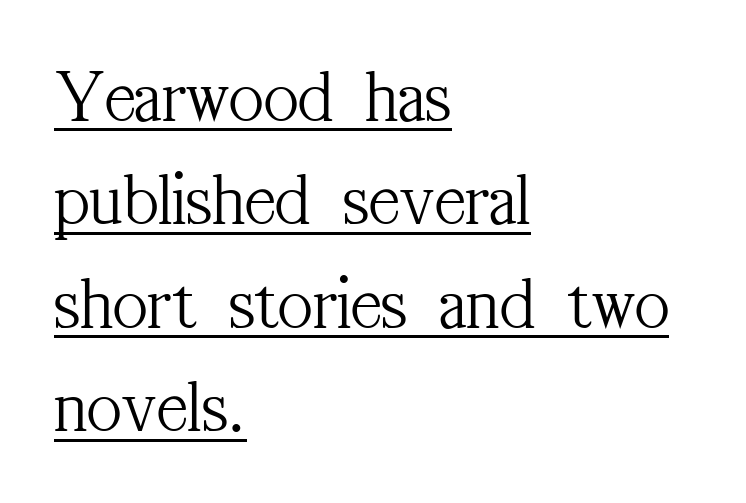
{"serif": "yes", "italic": "no", "bold": "no", "weight": "light", "width": "condensed", "stroke_contrast": "medium", "x_height": "medium", "monospaced": "no", "underline": "yes", "align": "left", "line_spacing": "normal", "line_spacing_ratio": 1.38, "letter_spacing": "normal", "letter_spacing_em": 0.0, "glyph_px": 75}
